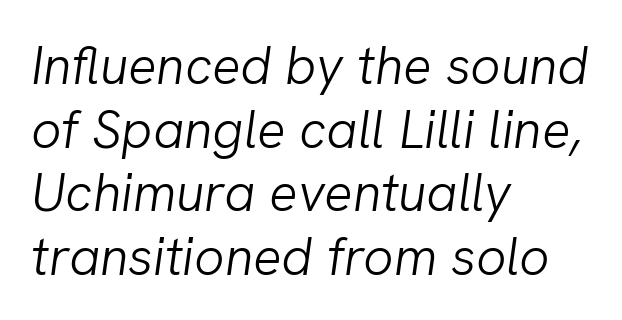
Looking at the ascenders, they clearly lean. All the whitespace from short lines collects on the right. Here the designer chose a conventional face with non-uniform glyph widths. The passage shown is not underscored anywhere. Think standard paragraph weight, or any step lighter than that.
